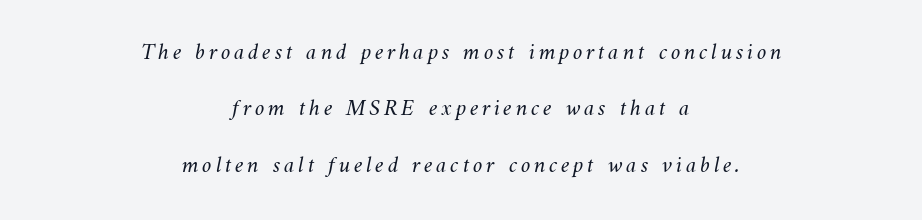
{"bold": "no", "underline": "no", "align": "center", "line_spacing": "loose", "line_spacing_ratio": 2.35, "glyph_px": 24}
